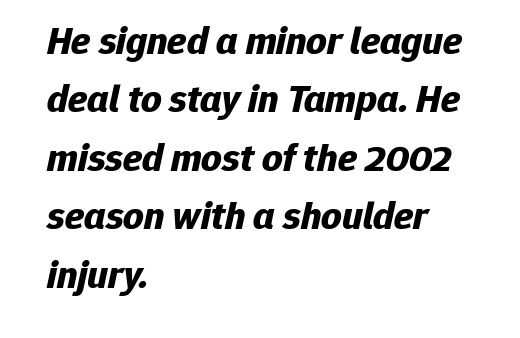
The image shows 40 px bold type, italic (leaning right); set left-aligned, normal line spacing (1.46x), normal letter spacing, not underlined; low stroke contrast and a medium x-height.
